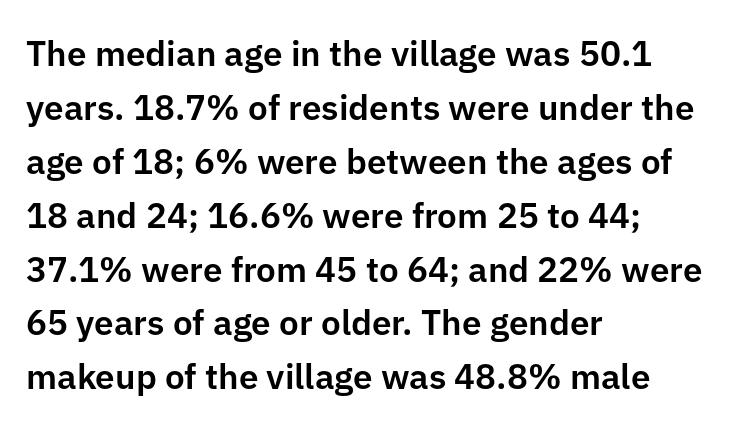
Compared with typical paragraphs, the rows here are spaced about the same. Beneath every word, the page is bare. I'd call this a sans setting — the letters go barefoot. In terms of posture, this sample is upright. Varying glyph widths throughout — classic text-font behaviour.
